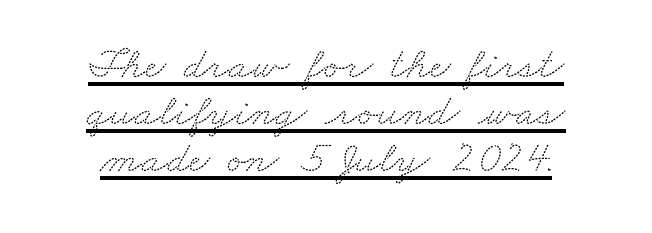
Whoever set this chose condensed vertical rhythm over breathing room. Glance below the letters and you will spot a drawn line. Casual observation: everything's sitting right in the middle. Varying glyph widths throughout — classic text-font behaviour. Spacing between characters is what you'd get straight out of the box. Serifs: yes, visible at the terminals of the letterforms.
